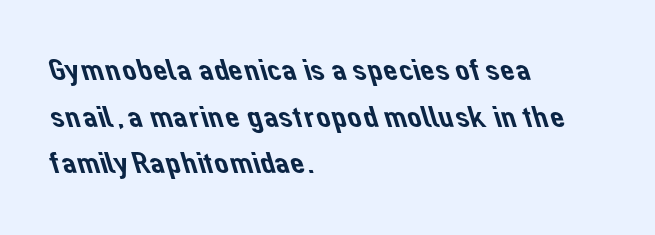
The image shows 32 px sans-serif type; set left-aligned, normal line spacing (1.46x), normal letter spacing, not underlined; low stroke contrast and a medium x-height.
